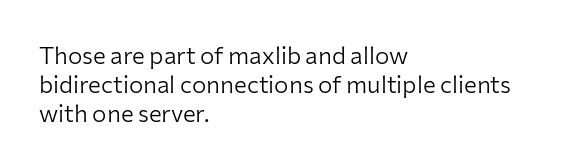
The strokes carry an ordinary text weight at most. Default kerning and tracking; the words read as compact shapes. The gap between lines stays unmarked. Does the lettering tilt? It doesn't — this is upright.
